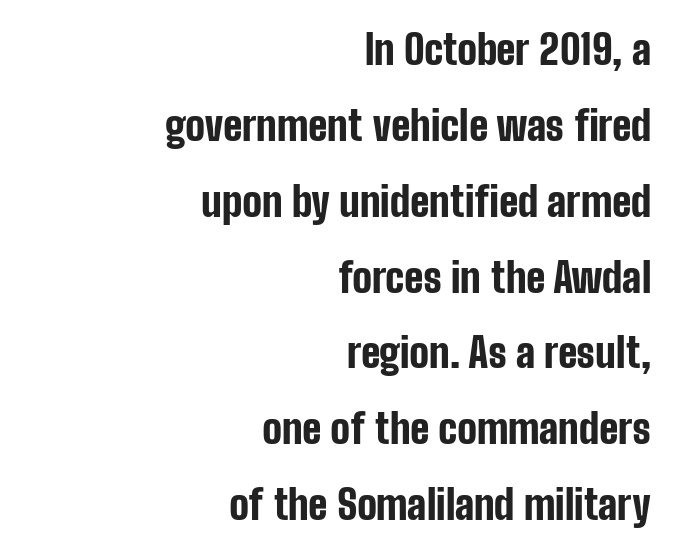
Q: Is the text bold? A: Yes.
Q: Is the text italic (slanted)? A: No, it is upright.
Q: Is the typeface a serif or a sans-serif typeface? A: Sans-serif.
Q: Is the text underlined? A: No.
Q: How is the paragraph aligned? A: Right-aligned.
Q: Is the spacing between letters normal or unusually wide? A: Normal.
Q: Width (condensed, normal, or wide)? A: Condensed.
Q: Stroke contrast? A: Low.
Q: x-height? A: Medium.
Q: Monospaced? A: No.
